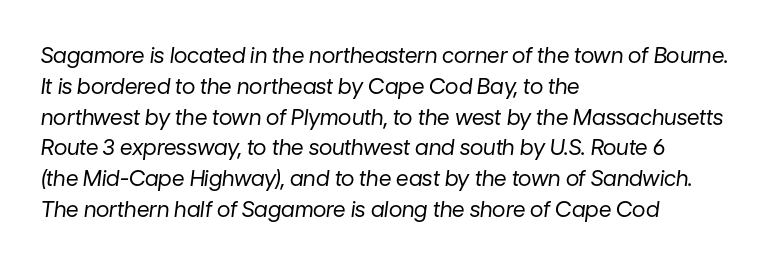
{"italic": "yes", "lean": "right", "slant_degrees": 7, "bold": "no", "underline": "no", "align": "left", "line_spacing": "normal", "line_spacing_ratio": 1.4, "letter_spacing": "normal", "letter_spacing_em": 0.0, "glyph_px": 22}
